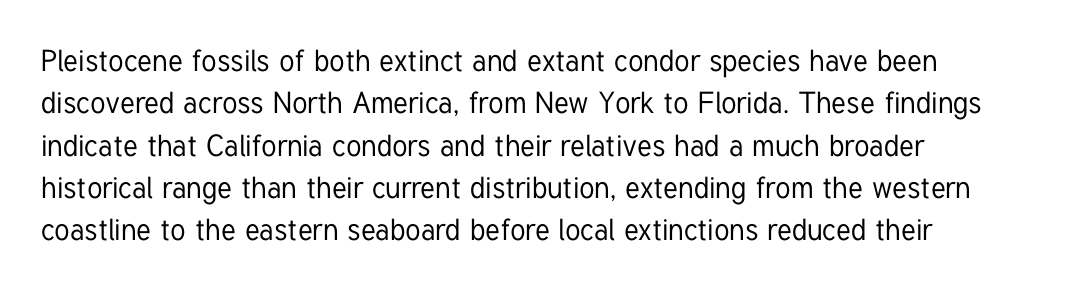
{"serif": "no", "italic": "no", "width": "condensed", "stroke_contrast": "low", "x_height": "medium", "monospaced": "no", "underline": "no", "align": "left", "line_spacing": "normal", "line_spacing_ratio": 1.41, "letter_spacing": "normal", "letter_spacing_em": 0.0, "glyph_px": 30}
